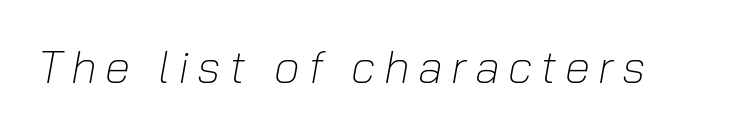
{"italic": "yes", "lean": "right", "slant_degrees": 10, "bold": "no", "weight": "light", "width": "normal", "stroke_contrast": "low", "x_height": "medium", "monospaced": "no", "underline": "no", "glyph_px": 46}
